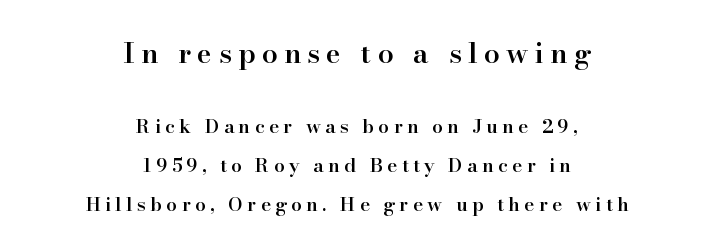
{"serif": "yes", "italic": "no", "bold": "semi", "weight": "semibold", "width": "normal", "stroke_contrast": "high", "x_height": "small", "monospaced": "no", "underline": "no", "align": "center", "line_spacing": "loose", "line_spacing_ratio": 2.05, "letter_spacing": "wide", "letter_spacing_em": 0.23, "larger_block": "first", "size_ratio": 1.47, "glyph_px": 28}
